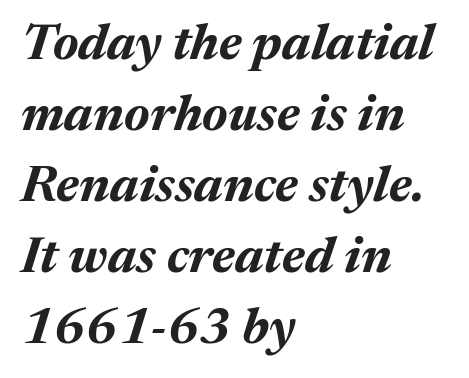
{"italic": "yes", "lean": "right", "slant_degrees": 17, "bold": "yes", "weight": "bold", "width": "normal", "stroke_contrast": "medium", "x_height": "medium", "monospaced": "no", "underline": "no", "align": "left", "line_spacing": "normal", "line_spacing_ratio": 1.39, "letter_spacing": "normal", "letter_spacing_em": 0.0, "glyph_px": 51}
